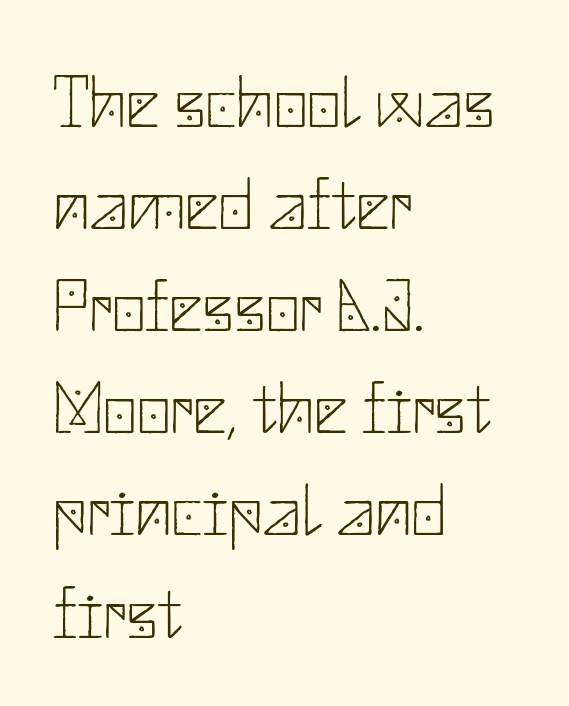
{"serif": "no", "italic": "no", "bold": "no", "weight": "thin", "width": "normal", "stroke_contrast": "low", "x_height": "small", "underline": "no", "align": "left", "line_spacing": "normal", "line_spacing_ratio": 1.38, "letter_spacing": "normal", "letter_spacing_em": 0.0, "glyph_px": 74}
